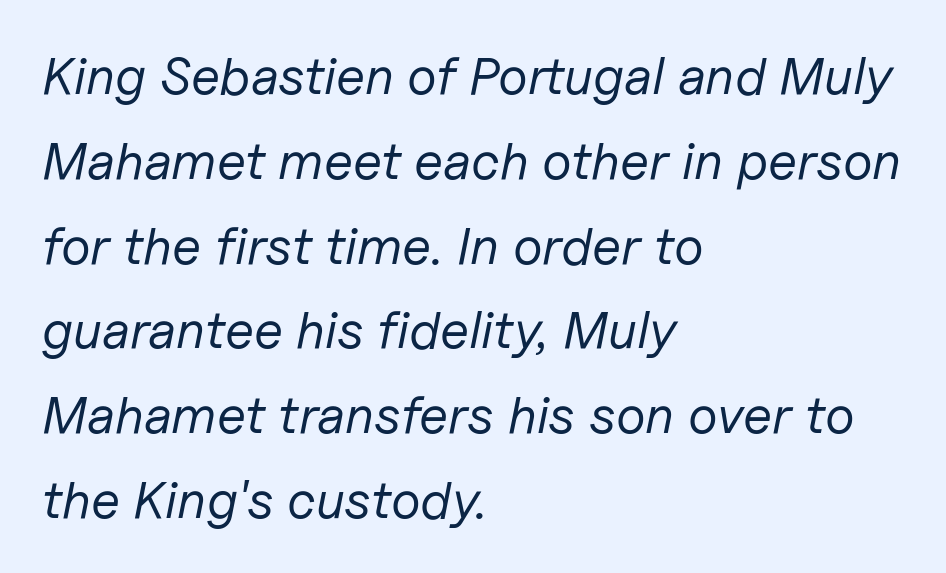
Q: Is the text bold? A: No.
Q: Is the text italic (slanted)? A: Yes, it leans right by about 11 degrees.
Q: Is the text underlined? A: No.
Q: How is the paragraph aligned? A: Left-aligned.
Q: Is the spacing between letters normal or unusually wide? A: Normal.
Q: Is the spacing between lines tight, normal or loose? A: Normal.
Q: Width (condensed, normal, or wide)? A: Normal.
Q: Stroke contrast? A: Low.
Q: x-height? A: Medium.
Q: Monospaced? A: No.
